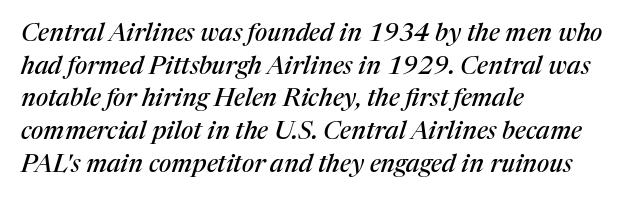
{"italic": "yes", "lean": "right", "slant_degrees": 17, "underline": "no", "align": "left", "line_spacing": "normal", "line_spacing_ratio": 1.31, "letter_spacing": "normal", "letter_spacing_em": 0.0, "glyph_px": 25}
